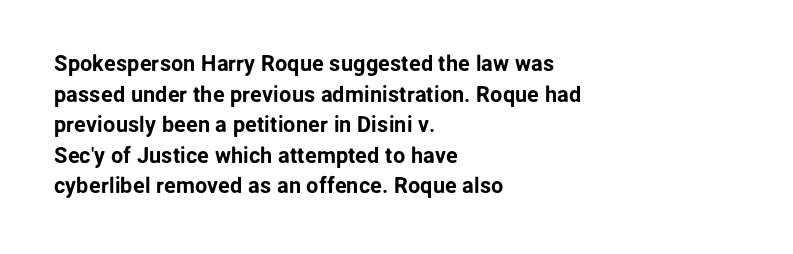
The image shows 22 px text type, upright; set left-aligned, normal line spacing (1.39x), normal letter spacing, not underlined.
